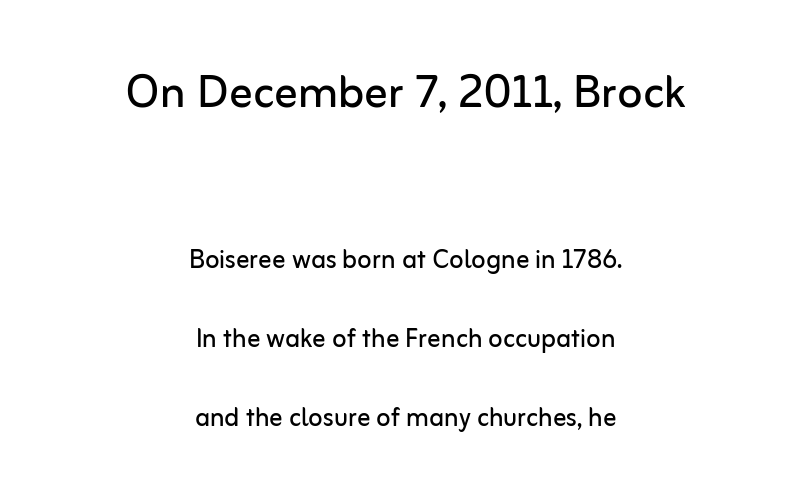
Q: Is the text bold? A: No.
Q: Is the text italic (slanted)? A: No, it is upright.
Q: Is the typeface a serif or a sans-serif typeface? A: Sans-serif.
Q: Is the text underlined? A: No.
Q: How is the paragraph aligned? A: Centered.
Q: Is the spacing between letters normal or unusually wide? A: Normal.
Q: Is the spacing between lines tight, normal or loose? A: Loose.
Q: Which block of text is set in a larger size, the first (top) or the second (bottom)? A: The first (top) one.
Q: Width (condensed, normal, or wide)? A: Normal.
Q: Stroke contrast? A: Low.
Q: x-height? A: Medium.
Q: Monospaced? A: No.
